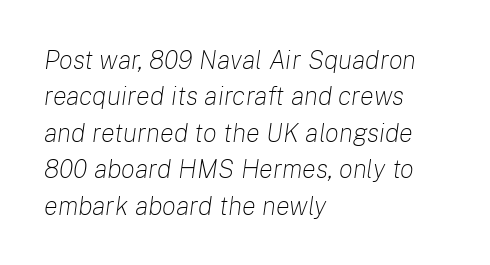
The image shows 26 px text type, italic (leaning right); set left-aligned, normal line spacing (1.4x), normal letter spacing, not underlined.
